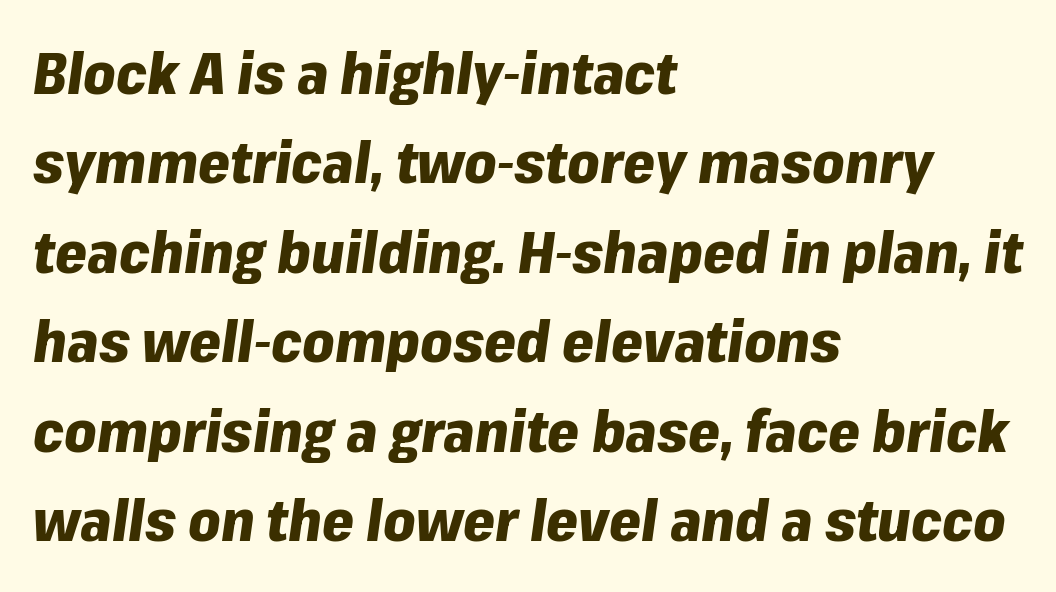
How would I describe the line gaps? Plain and ordinary. What weight is shown? A full bold with thick strokes. The words here are not underlined. Inter-character spacing is left at the font's built-in metrics. Proportional: the letters do not fall into vertical columns.
